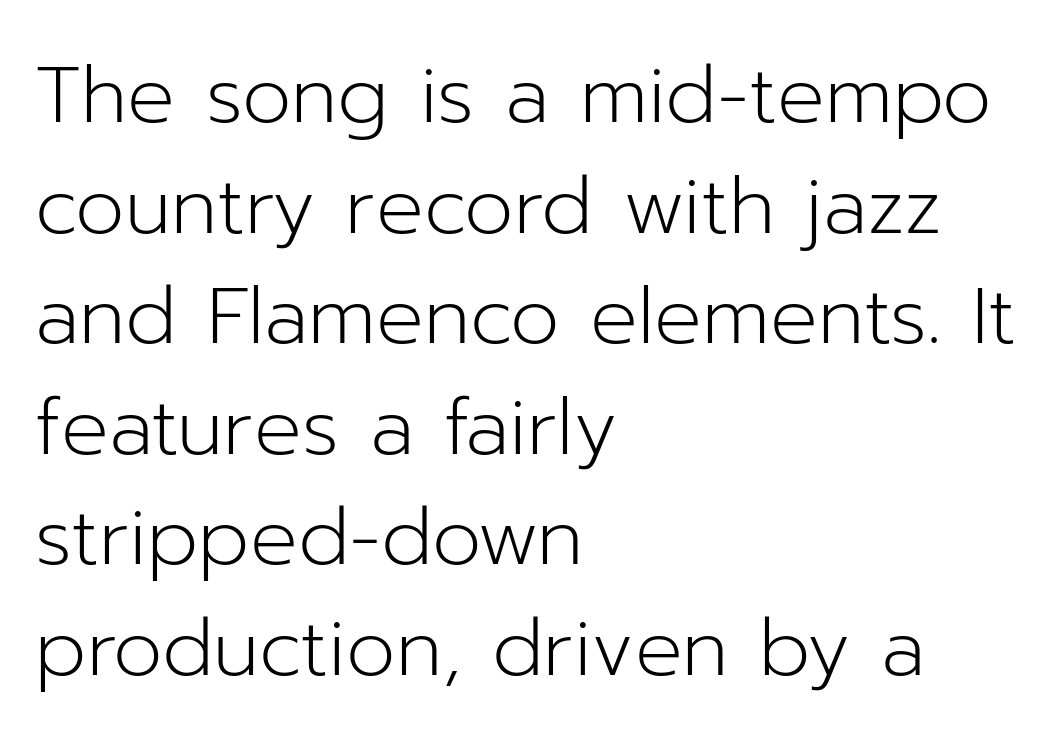
The glyphs in this specimen are sans serif. These glyphs show unthickened strokes, regular width or finer. Underlining? Definitely not there. Interline gaps are of average width in this sample.
